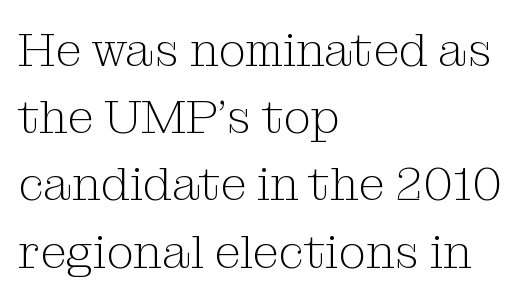
There is no visible air inserted between adjacent glyphs. Descenders are the only things crossing below the line. Yep, those are serifs on the letters. This rendering uses left alignment, leaving the right contour irregular. Varying glyph widths throughout — classic text-font behaviour.
